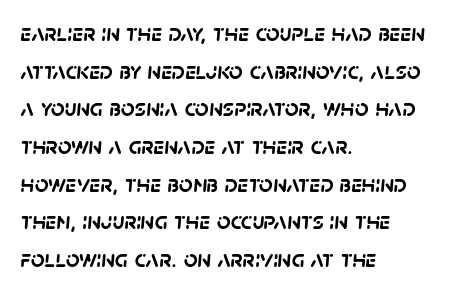
The typesetter chose a ragged-right arrangement here. Heavy, bold letterforms. A normal amount of white space separates one row of letters from the next. A clean baseline with only descenders dipping below it.
